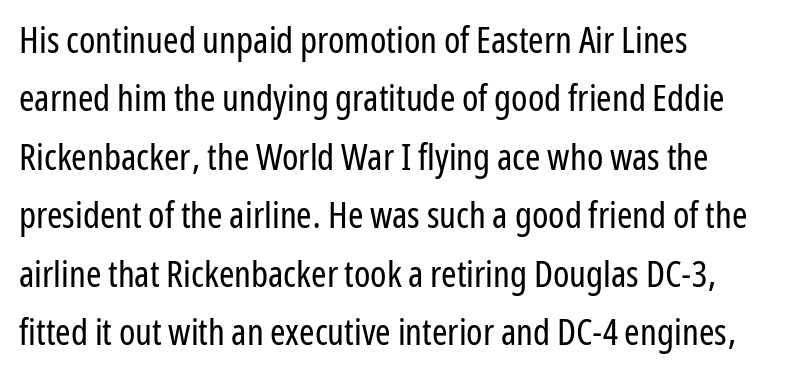
Each word holds together tightly as a unit, with standard inter-letter gaps. Bare-footed words on every line. Posture: vertical. Varying glyph widths throughout — classic text-font behaviour. Regarding serifs, this sample does without them. All the whitespace from short lines collects on the right.
